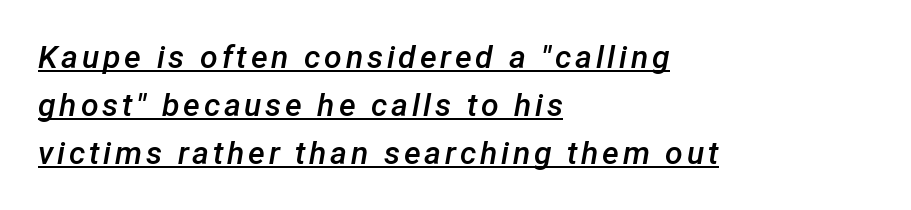
{"italic": "yes", "lean": "right", "slant_degrees": 12, "bold": "semi", "weight": "semibold", "width": "normal", "stroke_contrast": "low", "x_height": "medium", "monospaced": "no", "underline": "yes", "align": "left", "line_spacing": "normal", "line_spacing_ratio": 1.5, "glyph_px": 32}
